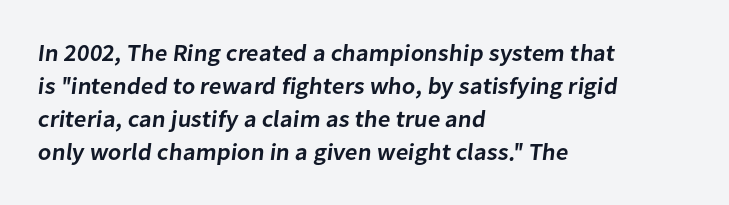
The image shows 24 px text type; set left-aligned, normal line spacing (1.38x), normal letter spacing, not underlined.
